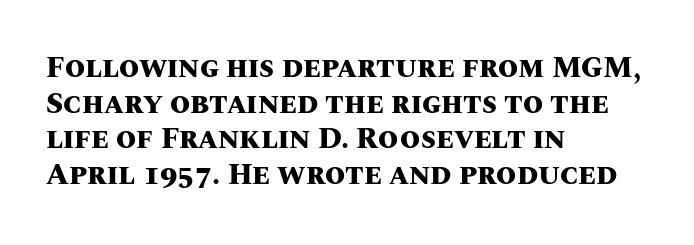
Nope, not italic — everything's standing straight. Inter-character spacing is left at the font's built-in metrics. Compared with a centered layout, this one pins lines to the left instead. The rendering uses natural spacing where letterforms have individual widths.
